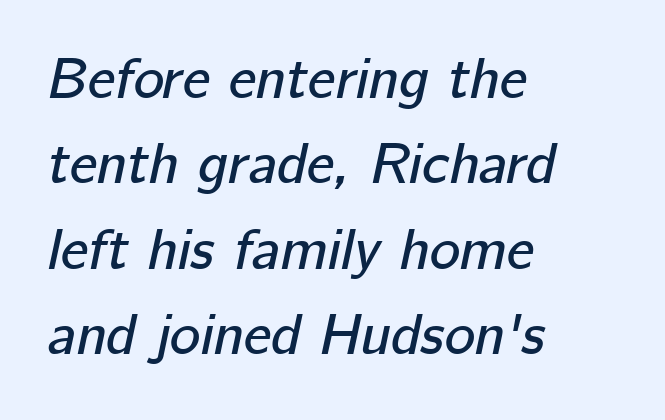
{"italic": "yes", "lean": "right", "slant_degrees": 12, "width": "normal", "stroke_contrast": "low", "x_height": "medium", "monospaced": "no", "underline": "no", "align": "left", "line_spacing": "normal", "line_spacing_ratio": 1.47, "letter_spacing": "normal", "letter_spacing_em": 0.0, "glyph_px": 58}
